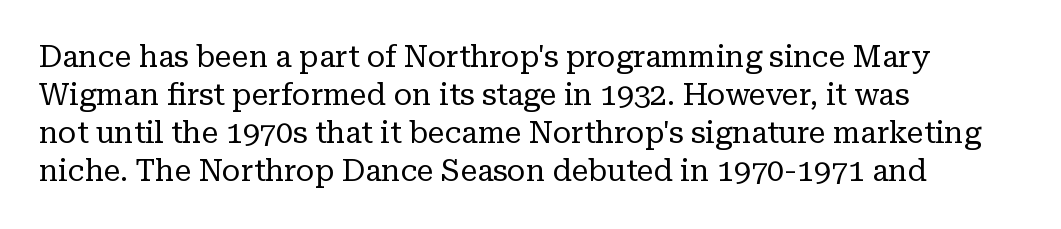
{"serif": "yes", "italic": "no", "bold": "no", "weight": "regular", "width": "normal", "stroke_contrast": "low", "x_height": "medium", "monospaced": "no", "underline": "no", "align": "left", "line_spacing": "normal", "line_spacing_ratio": 1.27, "letter_spacing": "normal", "letter_spacing_em": 0.0, "glyph_px": 30}
